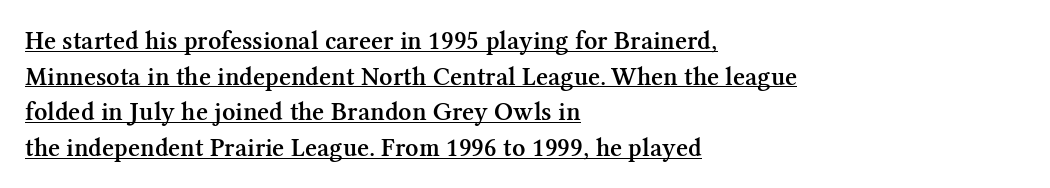
{"italic": "no", "bold": "semi", "underline": "yes", "align": "left", "line_spacing": "normal", "line_spacing_ratio": 1.37, "letter_spacing": "normal", "letter_spacing_em": 0.0, "glyph_px": 26}
